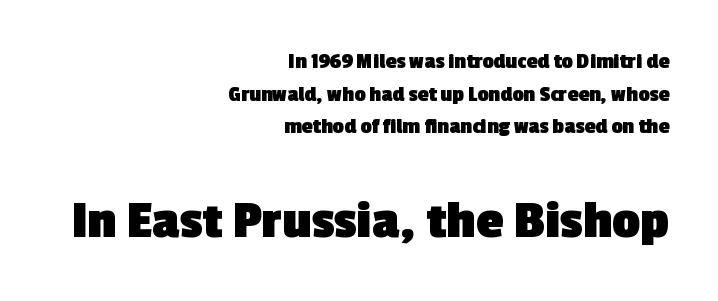
On the weight axis this lands at bold, roughly 700. The space beneath each line is pristine and unruled. Line endings align vertically; line beginnings do not. What's the leading like? Ordinary, nothing unusual. What stands out about the letter spacing? Nothing — it is the standard amount. If you squint, the bottom block still reads clearly — it's the larger of the two.
